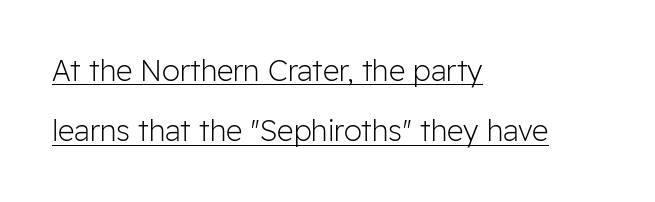
The image shows 29 px light sans-serif type, upright; set left-aligned, loose line spacing (2.08x), normal letter spacing, underlined; low stroke contrast and a medium x-height.
